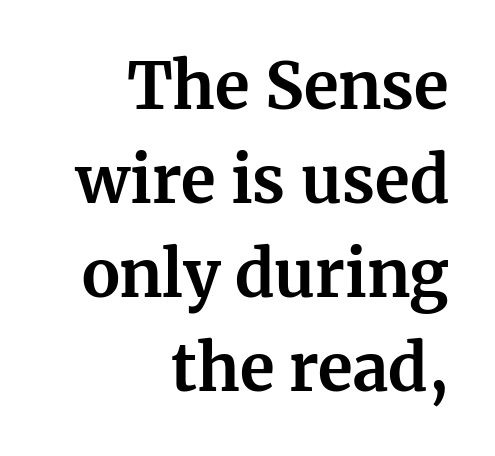
Q: Is the text bold? A: Yes.
Q: Is the text italic (slanted)? A: No, it is upright.
Q: Is the typeface a serif or a sans-serif typeface? A: Serif.
Q: Is the text underlined? A: No.
Q: How is the paragraph aligned? A: Right-aligned.
Q: Is the spacing between letters normal or unusually wide? A: Normal.
Q: Is the spacing between lines tight, normal or loose? A: Normal.
Q: Width (condensed, normal, or wide)? A: Normal.
Q: Stroke contrast? A: Medium.
Q: x-height? A: Medium.
Q: Monospaced? A: No.
